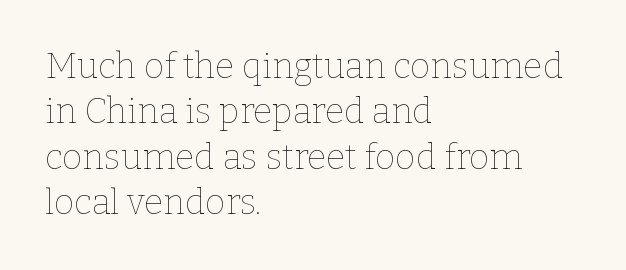
Q: Is the text bold? A: No.
Q: Is the text italic (slanted)? A: No, it is upright.
Q: Is the text underlined? A: No.
Q: How is the paragraph aligned? A: Left-aligned.
Q: Is the spacing between letters normal or unusually wide? A: Normal.
Q: Is the spacing between lines tight, normal or loose? A: Normal.
Q: Width (condensed, normal, or wide)? A: Normal.
Q: Stroke contrast? A: Low.
Q: x-height? A: Medium.
Q: Monospaced? A: No.
